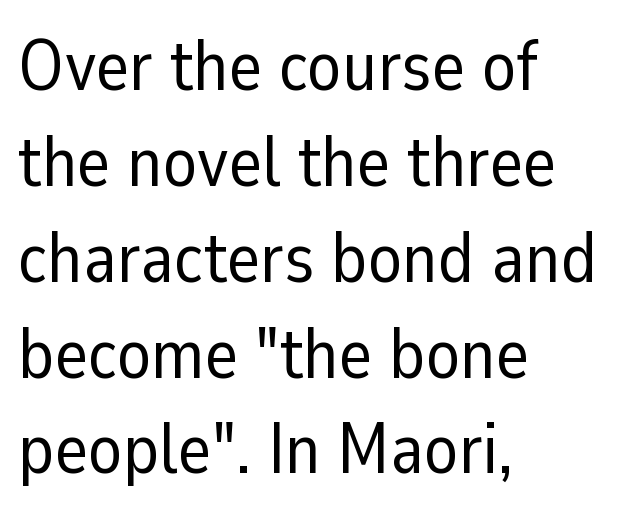
The image shows 71 px regular-weight sans-serif type, upright; set left-aligned, normal line spacing (1.35x), normal letter spacing, not underlined; low stroke contrast and a medium x-height.
